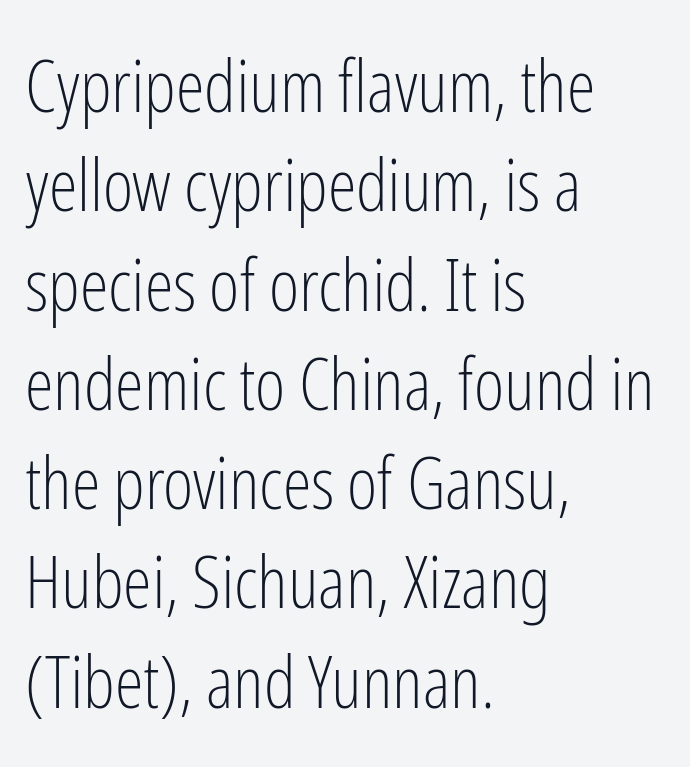
{"serif": "no", "italic": "no", "bold": "no", "weight": "light", "width": "condensed", "stroke_contrast": "low", "x_height": "medium", "monospaced": "no", "underline": "no", "align": "left", "line_spacing": "normal", "line_spacing_ratio": 1.36, "letter_spacing": "normal", "letter_spacing_em": 0.0, "glyph_px": 73}
